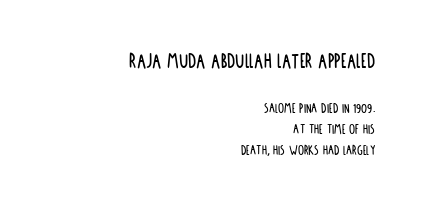
Q: Is the text italic (slanted)? A: No, it is upright.
Q: Is the text underlined? A: No.
Q: How is the paragraph aligned? A: Right-aligned.
Q: Is the spacing between letters normal or unusually wide? A: Normal.
Q: Is the spacing between lines tight, normal or loose? A: Normal.
Q: Which block of text is set in a larger size, the first (top) or the second (bottom)? A: The first (top) one.
